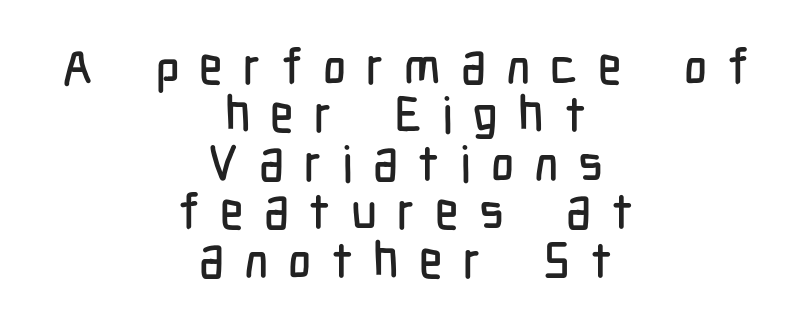
Q: Is the text italic (slanted)? A: No, it is upright.
Q: Is the typeface a serif or a sans-serif typeface? A: Sans-serif.
Q: Is the text underlined? A: No.
Q: How is the paragraph aligned? A: Centered.
Q: Is the spacing between letters normal or unusually wide? A: Unusually wide.
Q: Is the spacing between lines tight, normal or loose? A: Tight.
Q: Width (condensed, normal, or wide)? A: Condensed.
Q: Stroke contrast? A: Low.
Q: x-height? A: Medium.
Q: Monospaced? A: No.
